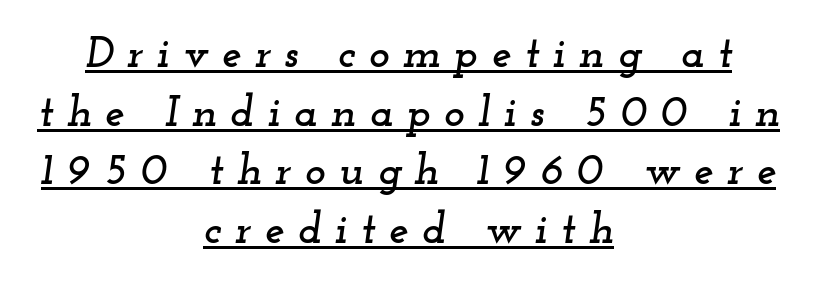
{"serif": "yes", "italic": "yes", "lean": "right", "slant_degrees": 12, "width": "wide", "stroke_contrast": "low", "x_height": "small", "monospaced": "no", "underline": "yes", "align": "center", "line_spacing": "normal", "line_spacing_ratio": 1.33, "letter_spacing": "wide", "letter_spacing_em": 0.3, "glyph_px": 44}
